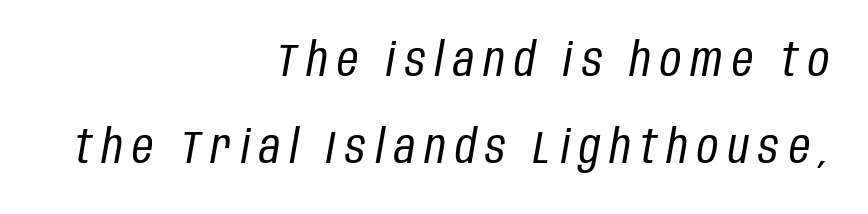
Q: Is the text bold? A: No.
Q: Is the text italic (slanted)? A: Yes, it leans right by about 10 degrees.
Q: Is the text underlined? A: No.
Q: How is the paragraph aligned? A: Right-aligned.
Q: Is the spacing between letters normal or unusually wide? A: Unusually wide.
Q: Width (condensed, normal, or wide)? A: Condensed.
Q: Stroke contrast? A: Low.
Q: x-height? A: Large.
Q: Monospaced? A: No.
